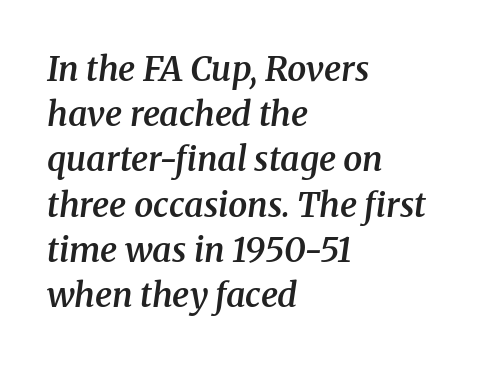
Does extra space separate the letters? No, they use regular spacing. It's the slanting kind of type. The lines are quadded left. Bold? Not quite — semibold, heavier than regular but stopping short. A typesetter would call this proportional, since set widths differ per character.
